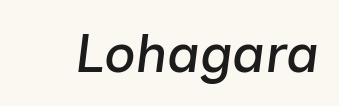
The image shows 54 px text type, italic (leaning right); set normal letter spacing, not underlined; low stroke contrast and a medium x-height.
